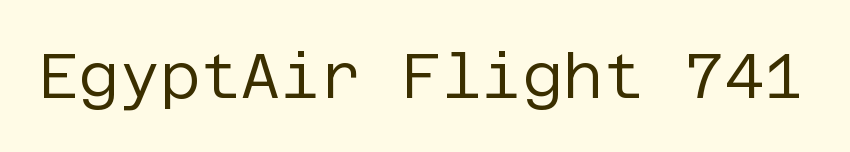
The image shows 62 px regular-weight sans-serif type, upright; set normal letter spacing, not underlined; low stroke contrast and a large x-height.
